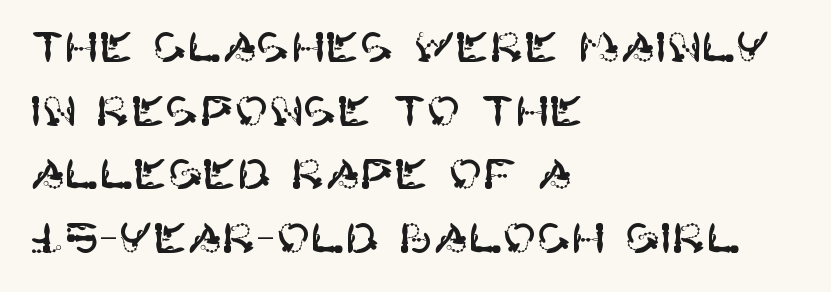
Q: Is the text italic (slanted)? A: No, it is upright.
Q: Is the typeface a serif or a sans-serif typeface? A: Sans-serif.
Q: Is the text underlined? A: No.
Q: How is the paragraph aligned? A: Left-aligned.
Q: Is the spacing between letters normal or unusually wide? A: Normal.
Q: Is the spacing between lines tight, normal or loose? A: Normal.
Q: Width (condensed, normal, or wide)? A: Normal.
Q: Stroke contrast? A: High.
Q: x-height? A: Large.
